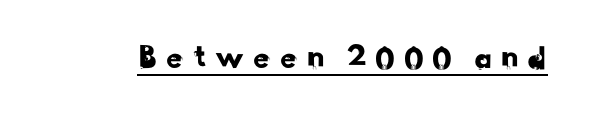
Varying glyph widths throughout — classic text-font behaviour. The font family rendered here belongs to the sans-serif group. Letter spacing: wide. Somebody hit Ctrl+U on this one — the words are underlined.
